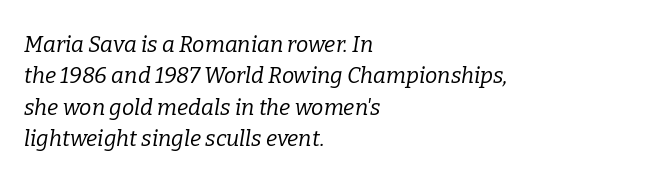
This rendering features lettering with no underline. Is this a heavy cut? Hardly; it is regular or lighter. This block has exactly the height ordinary leading produces. Horizontal alignment here is leftward, the default for most running prose.
